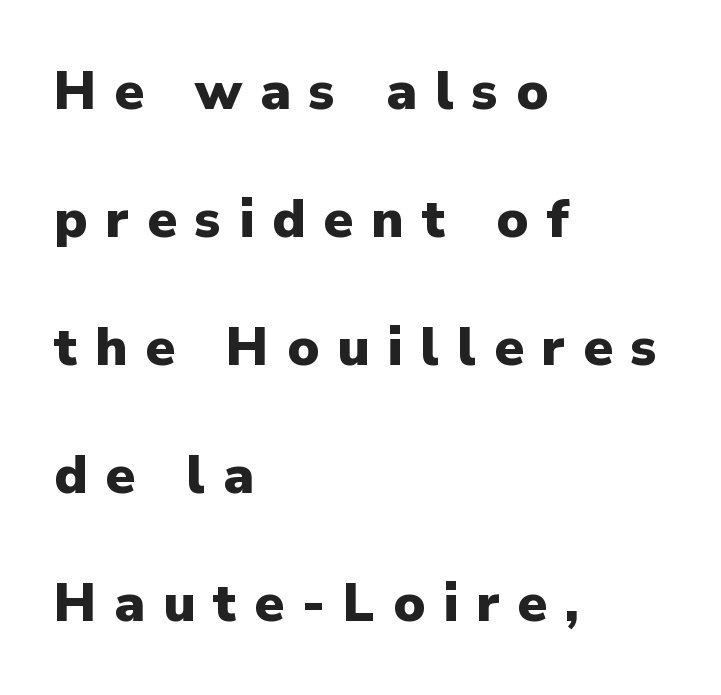
Q: Is the text bold? A: Yes.
Q: Is the text italic (slanted)? A: No, it is upright.
Q: Is the typeface a serif or a sans-serif typeface? A: Sans-serif.
Q: Is the text underlined? A: No.
Q: How is the paragraph aligned? A: Left-aligned.
Q: Is the spacing between letters normal or unusually wide? A: Unusually wide.
Q: Is the spacing between lines tight, normal or loose? A: Loose.
Q: Width (condensed, normal, or wide)? A: Normal.
Q: Stroke contrast? A: Low.
Q: x-height? A: Medium.
Q: Monospaced? A: No.
